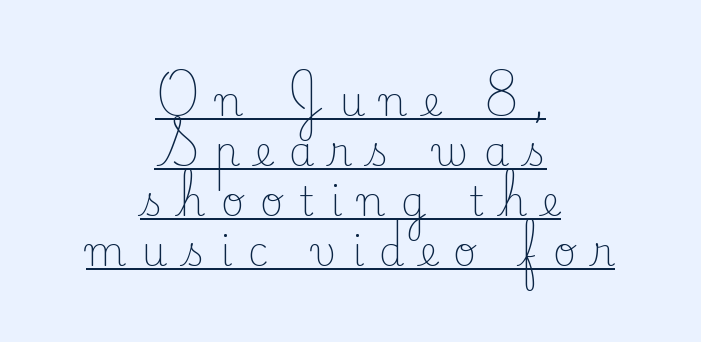
{"serif": "yes", "italic": "no", "bold": "no", "weight": "light", "width": "normal", "stroke_contrast": "low", "x_height": "small", "monospaced": "no", "underline": "yes", "align": "center", "line_spacing": "normal", "line_spacing_ratio": 1.25, "letter_spacing": "wide", "letter_spacing_em": 0.39, "glyph_px": 40}
